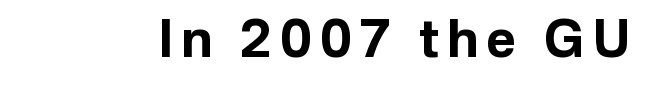
The image shows 52 px bold sans-serif type, upright; set not underlined; low stroke contrast and a medium x-height.
